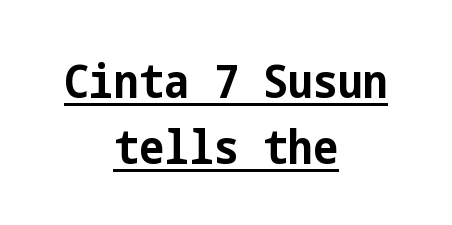
{"serif": "no", "italic": "no", "bold": "yes", "weight": "bold", "width": "condensed", "stroke_contrast": "low", "x_height": "medium", "underline": "yes", "align": "center", "line_spacing": "normal", "line_spacing_ratio": 1.4, "letter_spacing": "normal", "letter_spacing_em": 0.0, "glyph_px": 47}
